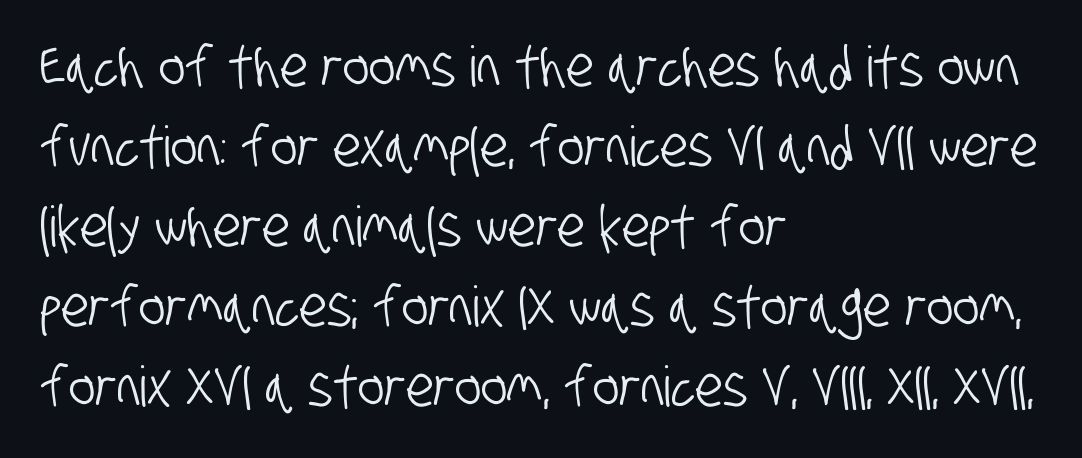
The image shows 56 px condensed sans-serif type; set left-aligned, normal line spacing (1.43x), normal letter spacing, not underlined; low stroke contrast and a large x-height.
